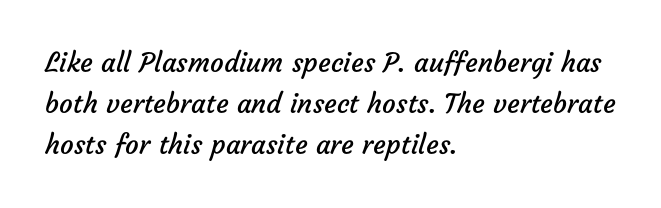
The image shows 27 px text type; set left-aligned, normal line spacing (1.52x), normal letter spacing, not underlined.
